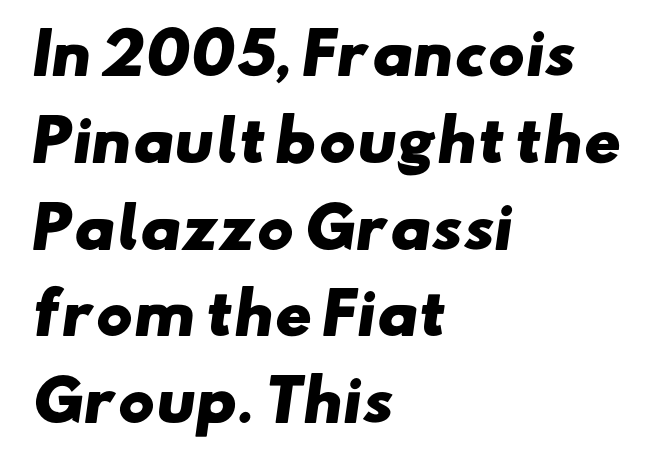
The image shows 56 px heavy, wide sans-serif type; set left-aligned, normal line spacing (1.55x), normal letter spacing, not underlined; low stroke contrast and a small x-height.
